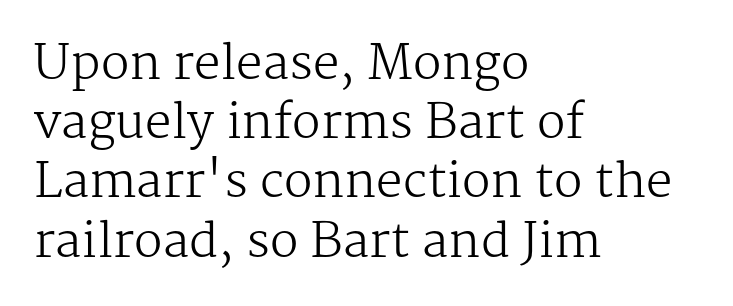
The letters carry serifs — small finishing strokes at the ends of their stems. The lines are quadded left. Note the varied advance widths — an 'i' is clearly narrower than an 'm'. Descender tails drop into unmarked territory. Look at the tracking — it's just the regular setting, nothing added. Leading: standard.
